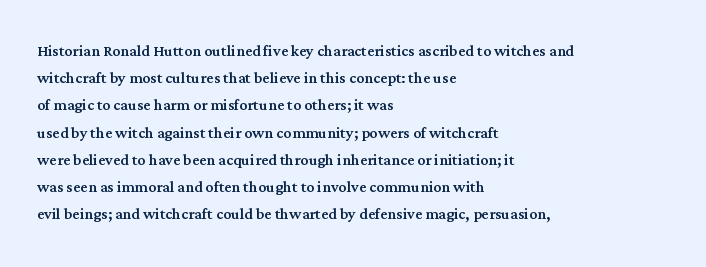
The image shows 20 px text type, upright; set left-aligned, normal line spacing (1.36x), normal letter spacing, not underlined.
